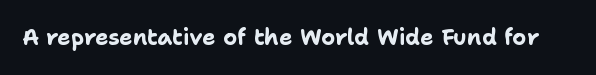
Short note: letters normally spaced. Words float on clear page, feet unadorned. The letters stand upright; this is a roman face. Heavy, bold letterforms.
